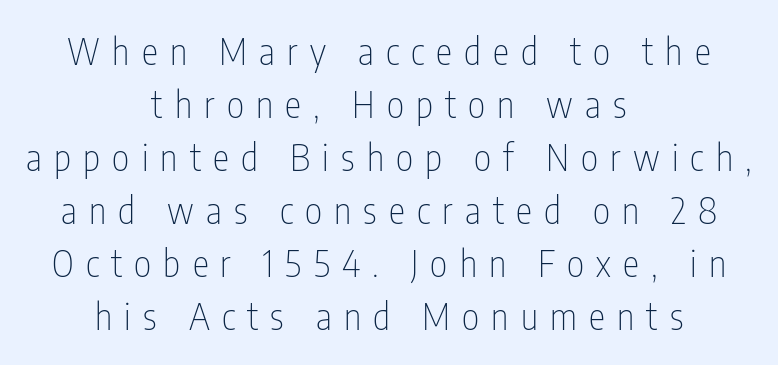
The image shows 37 px thin, condensed sans-serif type, upright; set centered, normal line spacing (1.43x), unusually wide letter spacing (+0.33 em), not underlined; low stroke contrast and a medium x-height.
